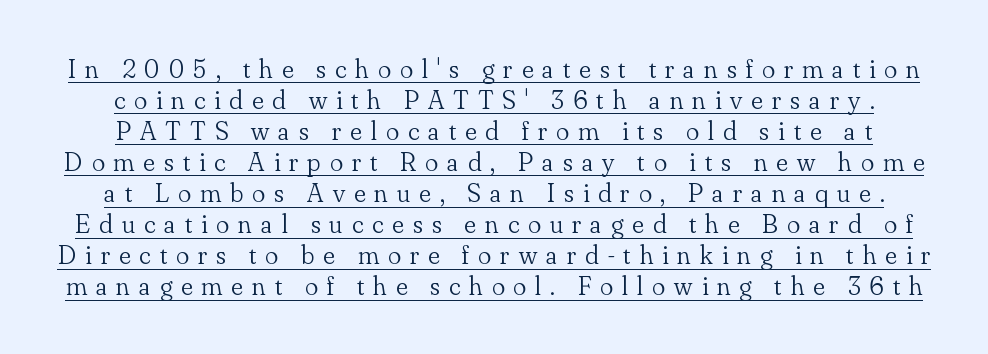
The image shows 27 px text type, upright; set tight line spacing (1.15x), unusually wide letter spacing (+0.34 em), underlined.
